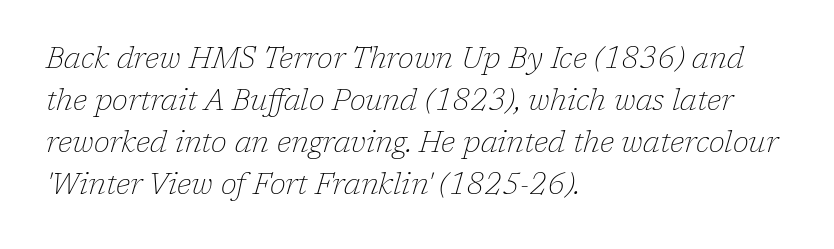
{"serif": "yes", "italic": "yes", "lean": "right", "slant_degrees": 17, "bold": "no", "weight": "thin", "width": "normal", "stroke_contrast": "low", "x_height": "medium", "monospaced": "no", "underline": "no", "align": "left", "line_spacing": "normal", "line_spacing_ratio": 1.45, "letter_spacing": "normal", "letter_spacing_em": 0.0, "glyph_px": 29}
